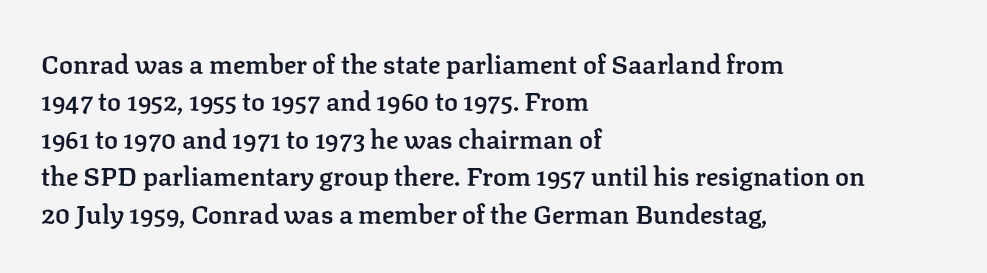
Q: Is the text bold? A: Semi-bold.
Q: Is the text italic (slanted)? A: No, it is upright.
Q: Is the text underlined? A: No.
Q: How is the paragraph aligned? A: Left-aligned.
Q: Is the spacing between letters normal or unusually wide? A: Normal.
Q: Is the spacing between lines tight, normal or loose? A: Normal.
